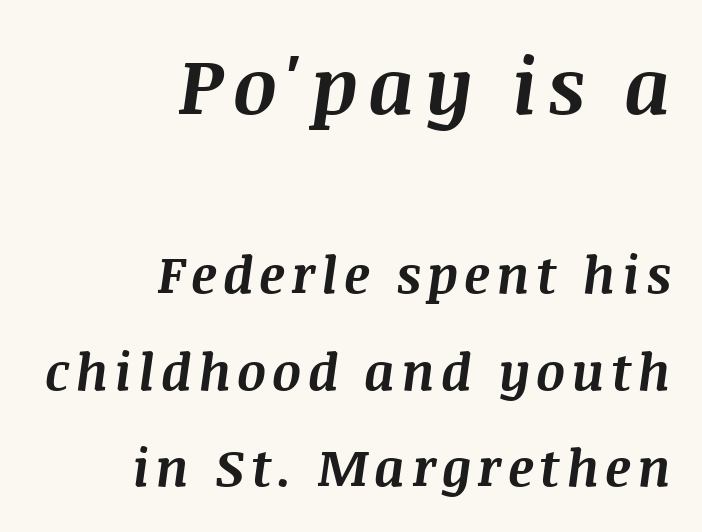
The specimen reads as italic at a glance. The paragraph has a hard right edge and a soft left edge. Descenders are the only things crossing below the line. Each letter keeps its own natural width here, so spacing adapts to shape. Large over small — that's the arrangement of the two blocks here. The passage shown is emphatically bold.
